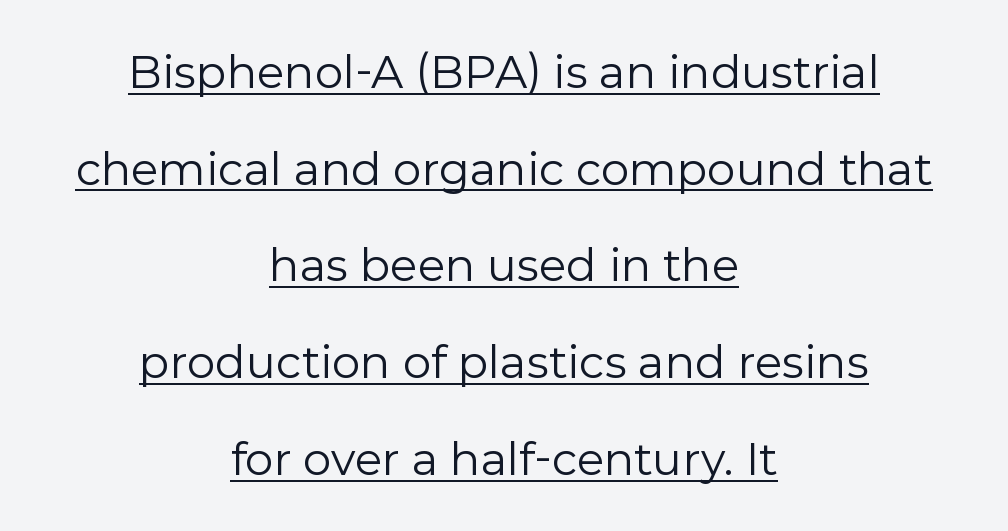
Q: Is the text bold? A: No.
Q: Is the text italic (slanted)? A: No, it is upright.
Q: Is the typeface a serif or a sans-serif typeface? A: Sans-serif.
Q: Is the text underlined? A: Yes.
Q: How is the paragraph aligned? A: Centered.
Q: Is the spacing between letters normal or unusually wide? A: Normal.
Q: Is the spacing between lines tight, normal or loose? A: Loose.
Q: Width (condensed, normal, or wide)? A: Normal.
Q: Stroke contrast? A: Low.
Q: x-height? A: Medium.
Q: Monospaced? A: No.
